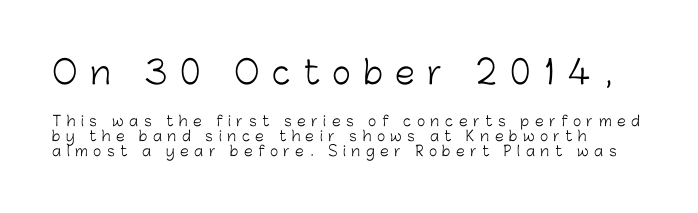
Q: Is the text bold? A: No.
Q: Is the text italic (slanted)? A: No, it is upright.
Q: Is the typeface a serif or a sans-serif typeface? A: Sans-serif.
Q: Is the text underlined? A: No.
Q: Is the spacing between letters normal or unusually wide? A: Unusually wide.
Q: Is the spacing between lines tight, normal or loose? A: Tight.
Q: Which block of text is set in a larger size, the first (top) or the second (bottom)? A: The first (top) one.
Q: Width (condensed, normal, or wide)? A: Normal.
Q: Stroke contrast? A: Low.
Q: x-height? A: Medium.
Q: Monospaced? A: No.
